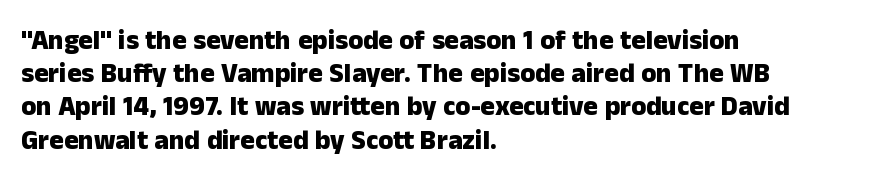
Q: Is the text bold? A: Yes.
Q: Is the text italic (slanted)? A: No, it is upright.
Q: Is the text underlined? A: No.
Q: How is the paragraph aligned? A: Left-aligned.
Q: Is the spacing between letters normal or unusually wide? A: Normal.
